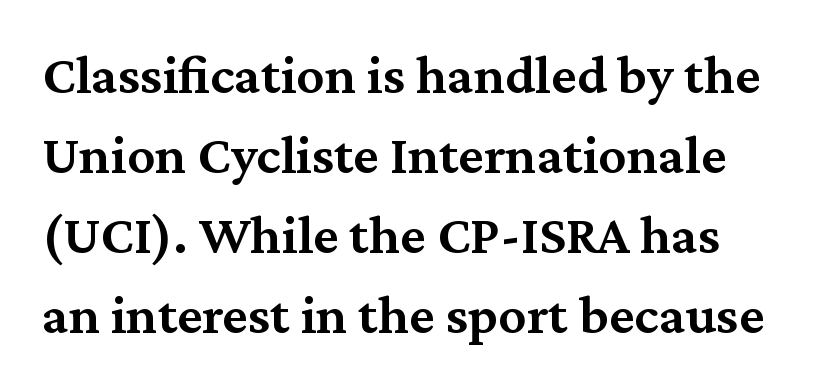
{"serif": "yes", "italic": "no", "bold": "semi", "weight": "semibold", "width": "normal", "stroke_contrast": "medium", "x_height": "medium", "monospaced": "no", "underline": "no", "line_spacing": "normal", "line_spacing_ratio": 1.43, "letter_spacing": "normal", "letter_spacing_em": 0.0, "glyph_px": 56}
